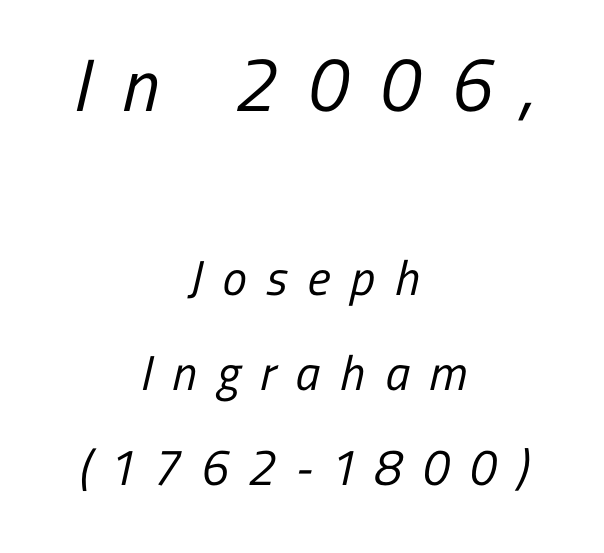
Q: Is the text bold? A: No.
Q: Is the typeface a serif or a sans-serif typeface? A: Sans-serif.
Q: Is the text underlined? A: No.
Q: How is the paragraph aligned? A: Centered.
Q: Is the spacing between letters normal or unusually wide? A: Unusually wide.
Q: Is the spacing between lines tight, normal or loose? A: Loose.
Q: Which block of text is set in a larger size, the first (top) or the second (bottom)? A: The first (top) one.
Q: Width (condensed, normal, or wide)? A: Condensed.
Q: Stroke contrast? A: Low.
Q: x-height? A: Medium.
Q: Monospaced? A: No.
